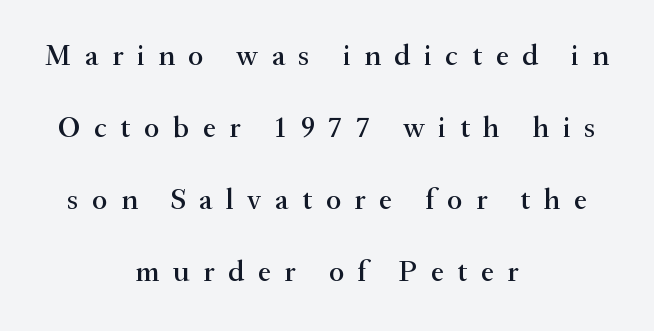
Widely set lines give the paragraph a tall, airy silhouette. You could only call the tracking loose — the letters float apart. Italic? Not at all — the glyphs are vertical. Do the characters align in a grid? No, the font is proportional. Lines of text with bare space underneath.
